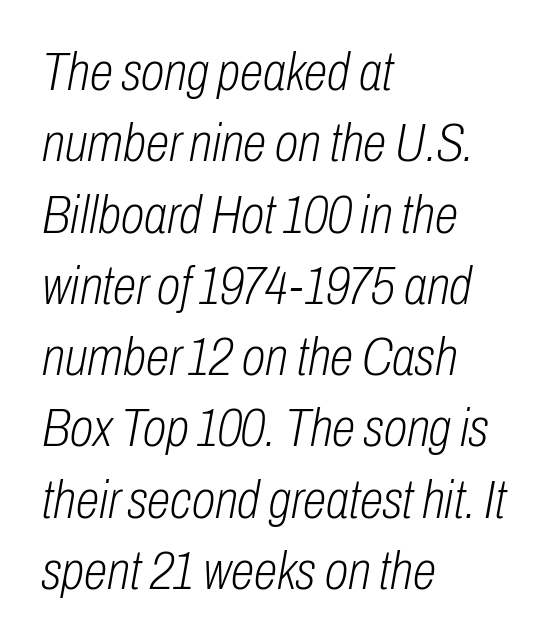
{"italic": "yes", "lean": "right", "slant_degrees": 10, "bold": "no", "weight": "light", "width": "condensed", "stroke_contrast": "low", "x_height": "medium", "monospaced": "no", "underline": "no", "align": "left", "line_spacing": "normal", "line_spacing_ratio": 1.32, "letter_spacing": "normal", "letter_spacing_em": 0.0, "glyph_px": 54}
